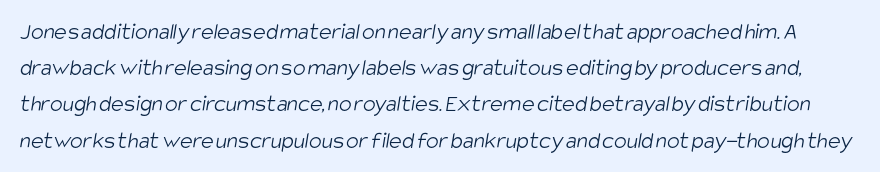
{"bold": "no", "underline": "no", "line_spacing": "normal", "line_spacing_ratio": 1.51, "letter_spacing": "normal", "letter_spacing_em": 0.0, "glyph_px": 24}
